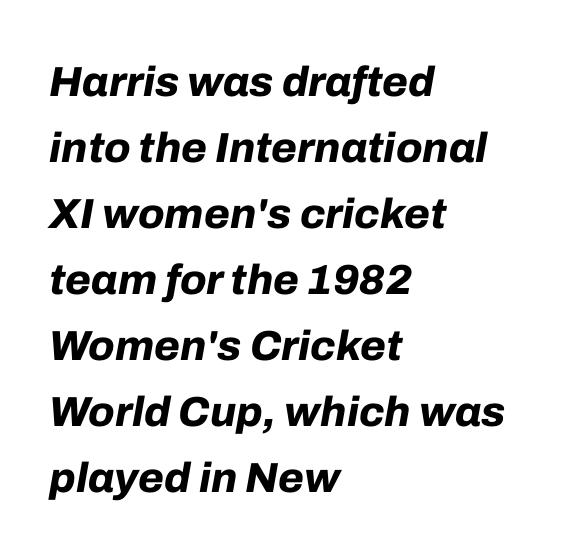
One glance says typical: line gaps are just what's usual. Horizontal alignment here is leftward, the default for most running prose. Clear beneath every line of the passage. Strokes here are thick enough to call this a true bold. The text carries the slant typical of an italic or oblique font. Caption: standard tracking, unaltered.
